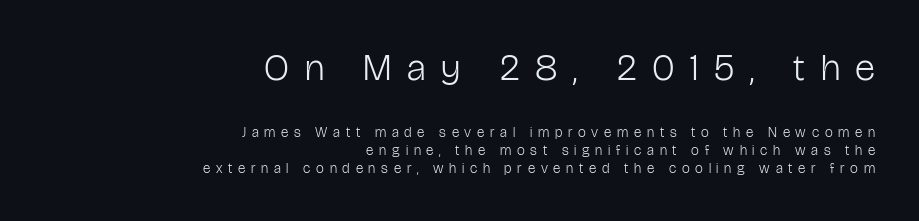
The image shows 38 px light, condensed sans-serif type, upright; set right-aligned, normal line spacing (1.28x), unusually wide letter spacing (+0.41 em), not underlined; the first (top) block is 2.71x larger; low stroke contrast and a medium x-height.
